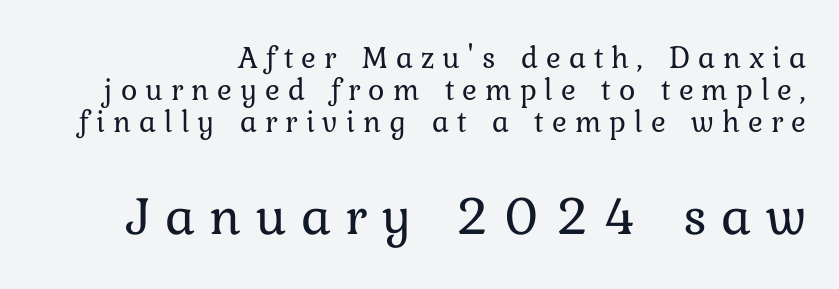
The image shows 55 px regular-weight type, upright; set tight line spacing (1.03x), unusually wide letter spacing (+0.26 em), not underlined; the second (bottom) block is 1.77x larger; low stroke contrast and a medium x-height.
